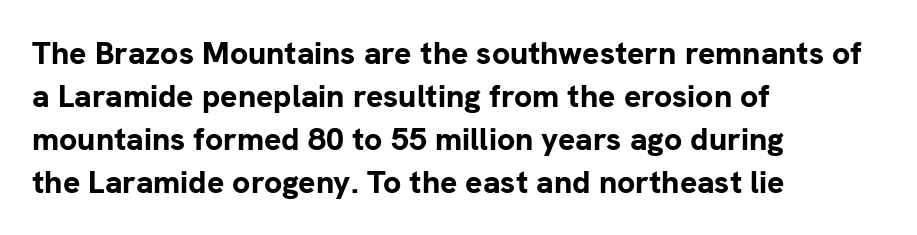
{"serif": "no", "italic": "no", "bold": "yes", "weight": "bold", "width": "normal", "stroke_contrast": "low", "x_height": "medium", "monospaced": "no", "underline": "no", "align": "left", "line_spacing": "normal", "line_spacing_ratio": 1.34, "letter_spacing": "normal", "letter_spacing_em": 0.0, "glyph_px": 32}
